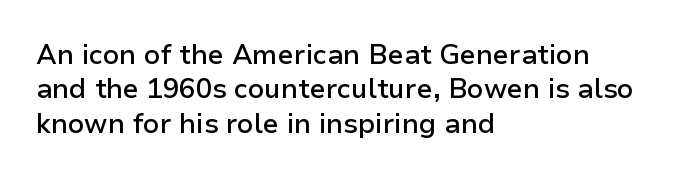
Left-aligned paragraph, ragged on the right. Nope, not italic — everything's standing straight. Strokes here are thickened, but only to semibold level. The leading is moderate, giving the passage an even texture.
